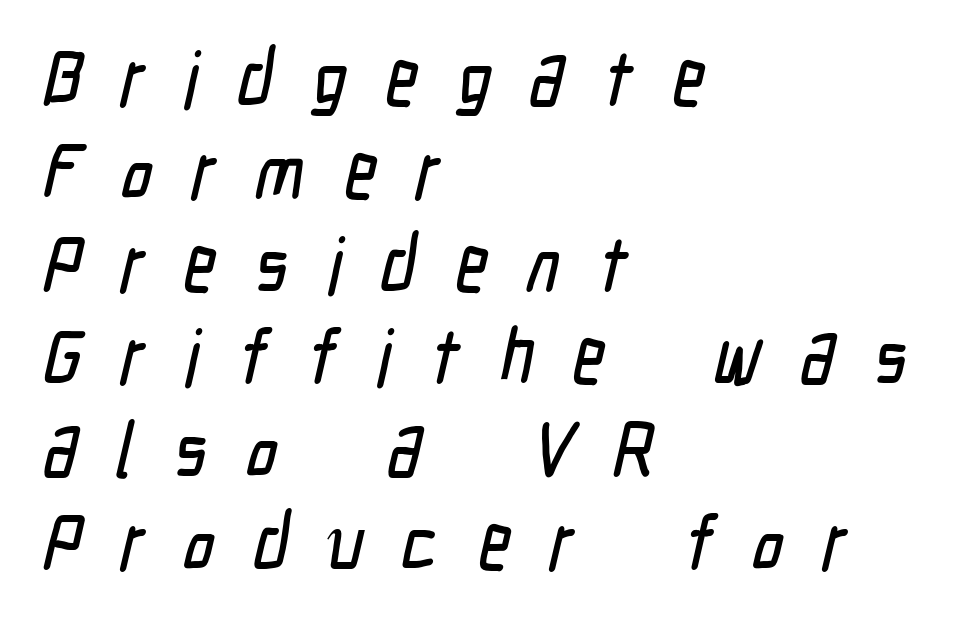
A typesetter would call this proportional, since set widths differ per character. Does the copy run flush right? No — it runs flush left. Regarding serifs, this sample does without them. Each row of text sits above clean, open space.
